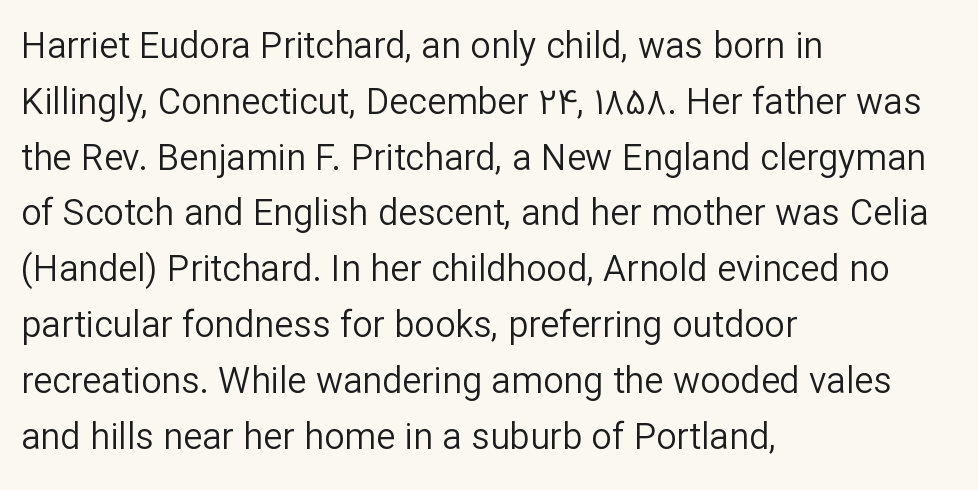
{"serif": "no", "italic": "no", "bold": "no", "weight": "regular", "width": "normal", "stroke_contrast": "low", "x_height": "medium", "monospaced": "no", "underline": "no", "align": "left", "line_spacing": "normal", "line_spacing_ratio": 1.55, "letter_spacing": "normal", "letter_spacing_em": 0.0, "glyph_px": 36}
